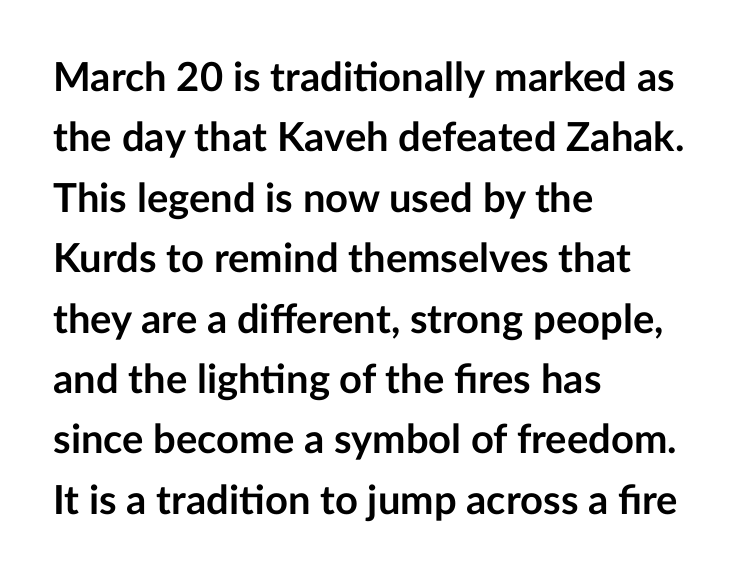
The image shows 40 px semibold sans-serif type, upright; set left-aligned, normal line spacing (1.51x), normal letter spacing, not underlined; low stroke contrast and a medium x-height.
